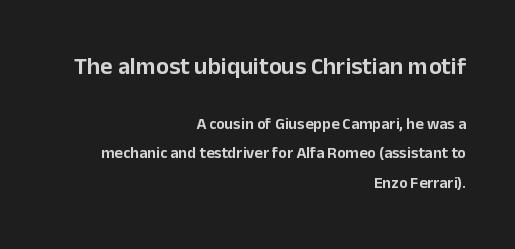
Posture: straight, roman, zero tilt. These lines are set flush right with a ragged left edge. Beneath every word, the page is bare. Bigger letters appear in the top chunk; the bottom chunk is reduced. The line texture is even and compact thanks to regular tracking.
